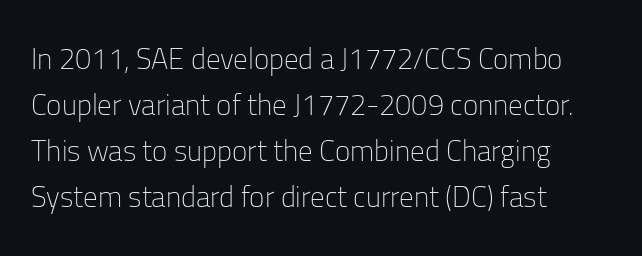
The image shows 29 px light sans-serif type, upright; set left-aligned, normal line spacing (1.59x), normal letter spacing, not underlined; low stroke contrast and a medium x-height.
